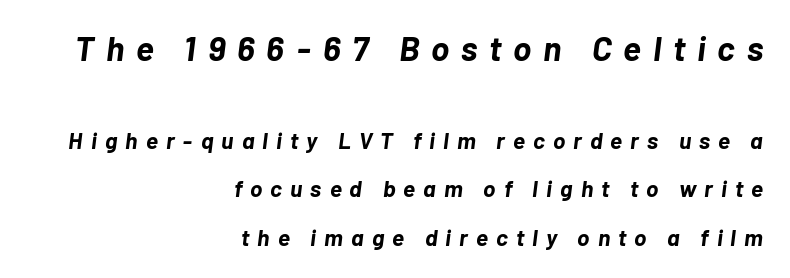
The image shows 34 px bold type, italic (leaning right); set right-aligned, loose line spacing (2.11x), unusually wide letter spacing (+0.35 em), not underlined; the first (top) block is 1.48x larger; low stroke contrast and a medium x-height.
